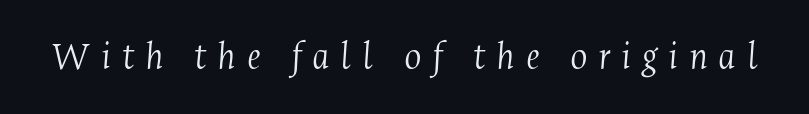
{"serif": "yes", "italic": "yes", "lean": "right", "slant_degrees": 4, "bold": "no", "weight": "light", "width": "condensed", "stroke_contrast": "medium", "x_height": "medium", "monospaced": "no", "underline": "no", "letter_spacing": "wide", "letter_spacing_em": 0.26, "glyph_px": 41}
